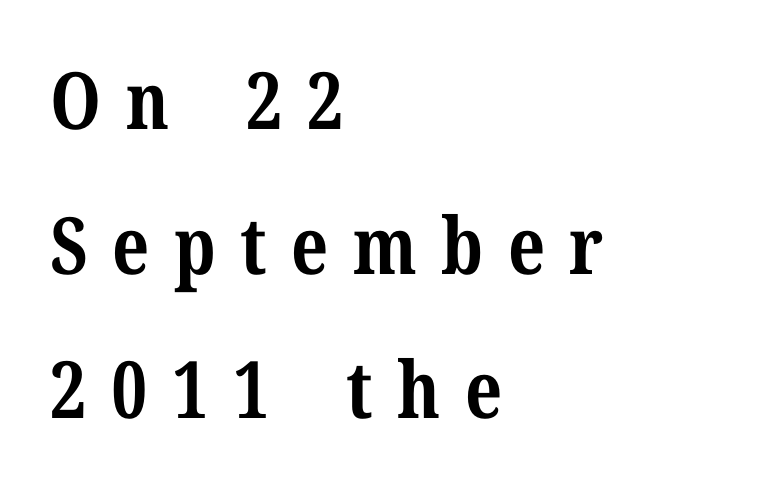
{"serif": "yes", "italic": "no", "bold": "yes", "weight": "bold", "width": "normal", "stroke_contrast": "medium", "x_height": "medium", "monospaced": "no", "underline": "no", "align": "left", "line_spacing_ratio": 1.83, "letter_spacing": "wide", "letter_spacing_em": 0.31, "glyph_px": 79}
